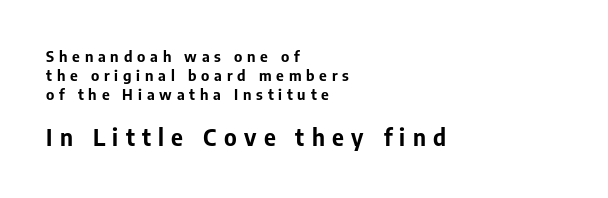
{"italic": "no", "bold": "yes", "underline": "no", "align": "left", "line_spacing": "normal", "line_spacing_ratio": 1.27, "letter_spacing": "wide", "letter_spacing_em": 0.32, "larger_block": "second", "size_ratio": 1.53, "glyph_px": 23}
